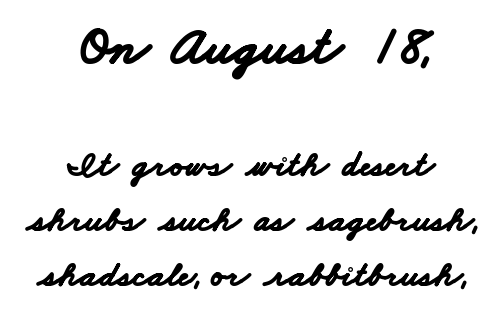
Q: Is the text bold? A: Yes.
Q: Is the typeface a serif or a sans-serif typeface? A: Sans-serif.
Q: Is the text underlined? A: No.
Q: How is the paragraph aligned? A: Centered.
Q: Is the spacing between letters normal or unusually wide? A: Normal.
Q: Is the spacing between lines tight, normal or loose? A: Normal.
Q: Which block of text is set in a larger size, the first (top) or the second (bottom)? A: The first (top) one.
Q: Width (condensed, normal, or wide)? A: Wide.
Q: Stroke contrast? A: Low.
Q: x-height? A: Small.
Q: Monospaced? A: No.
